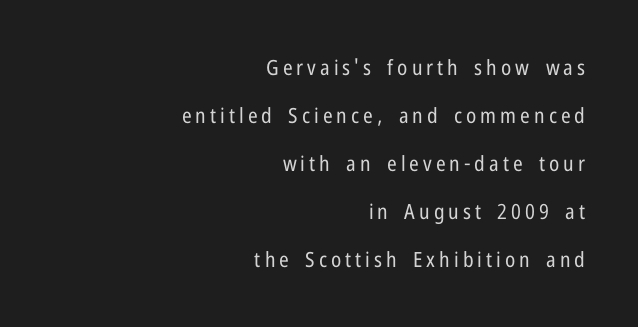
The image shows 21 px text type, upright; set right-aligned, loose line spacing (2.28x), not underlined.
